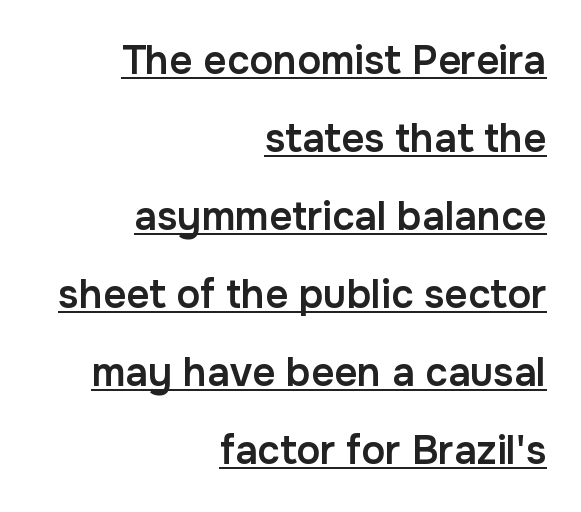
These lines stack with their right ends in a neat column. Nothing unusual about the tracking: characters are spaced as the font intends. The passage shown is semibold, sitting just below true bold. Honestly, the underline is the first thing you notice here. Italic? Not at all — the glyphs are vertical.
